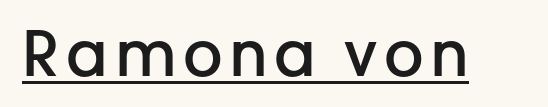
The image shows 62 px semibold sans-serif type, upright; set underlined; low stroke contrast and a medium x-height.
